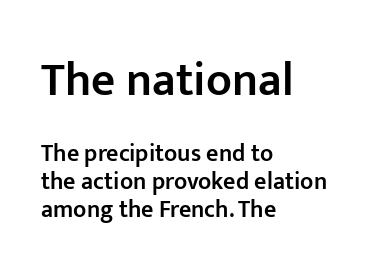
Q: Is the text bold? A: Semi-bold.
Q: Is the text italic (slanted)? A: No, it is upright.
Q: Is the typeface a serif or a sans-serif typeface? A: Sans-serif.
Q: Is the text underlined? A: No.
Q: How is the paragraph aligned? A: Left-aligned.
Q: Is the spacing between letters normal or unusually wide? A: Normal.
Q: Which block of text is set in a larger size, the first (top) or the second (bottom)? A: The first (top) one.
Q: Width (condensed, normal, or wide)? A: Normal.
Q: Stroke contrast? A: Low.
Q: x-height? A: Medium.
Q: Monospaced? A: No.
